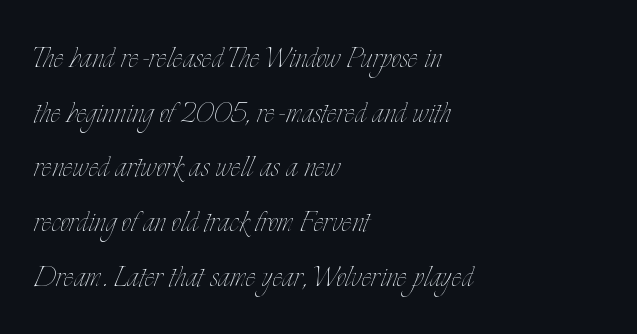
Q: Is the text bold? A: No.
Q: Is the text italic (slanted)? A: Yes.
Q: Is the text underlined? A: No.
Q: How is the paragraph aligned? A: Left-aligned.
Q: Is the spacing between letters normal or unusually wide? A: Normal.
Q: Is the spacing between lines tight, normal or loose? A: Normal.
Q: Width (condensed, normal, or wide)? A: Condensed.
Q: Stroke contrast? A: Low.
Q: x-height? A: Small.
Q: Monospaced? A: No.
